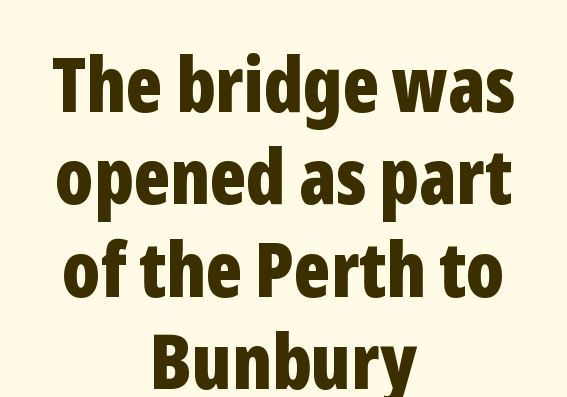
The image shows 77 px bold, condensed sans-serif type, upright; set centered, line spacing 1.2x, normal letter spacing, not underlined; low stroke contrast and a medium x-height.
